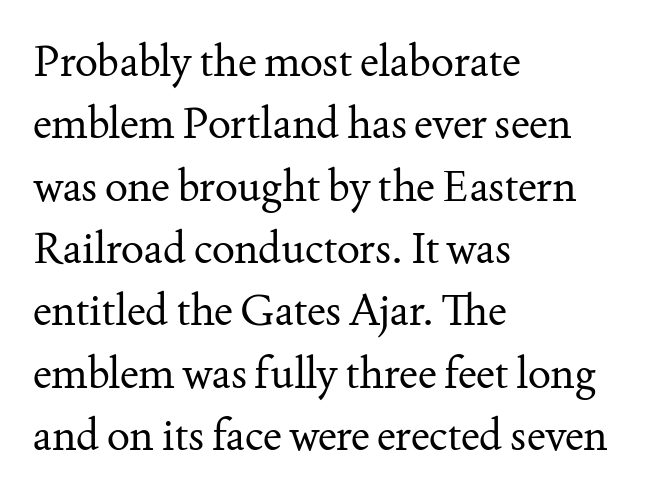
Every character sits straight up, as roman type does. The specimen omits any rule beneath the text block's lines. The rag falls on the right side of this text block. Weight: in the light-to-regular range.
